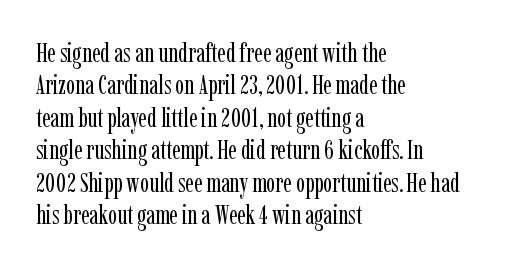
Q: Is the text bold? A: No.
Q: Is the text italic (slanted)? A: No, it is upright.
Q: Is the text underlined? A: No.
Q: How is the paragraph aligned? A: Left-aligned.
Q: Is the spacing between letters normal or unusually wide? A: Normal.
